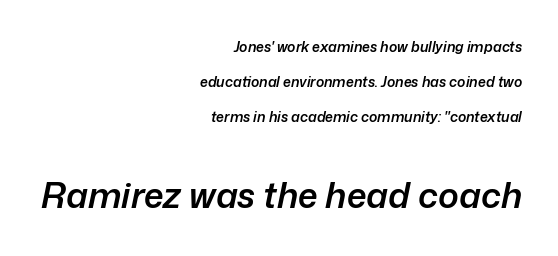
The image shows 35 px semibold type, italic (leaning right); set right-aligned, loose line spacing (2.49x), normal letter spacing, not underlined; the second (bottom) block is 2.5x larger; low stroke contrast and a medium x-height.
